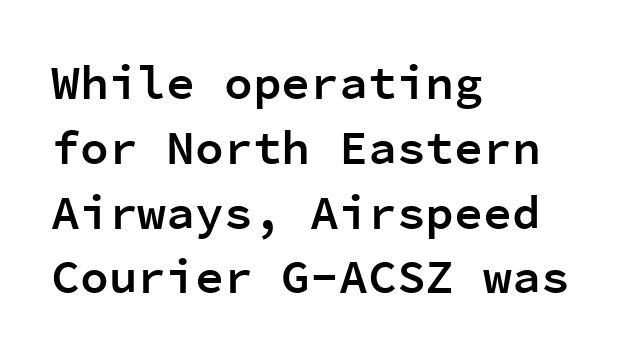
The image shows 48 px semibold sans-serif type, upright, monospaced; set left-aligned, normal line spacing (1.35x), normal letter spacing, not underlined; low stroke contrast and a medium x-height.
